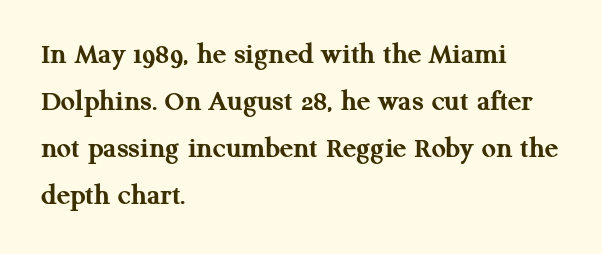
Caption: multi-line text, flush left, ragged right. Thick stems and heavy bowls — unmistakably bold. Is there any slant? The stems are plumb. What stands out about the letter spacing? Nothing — it is the standard amount.
